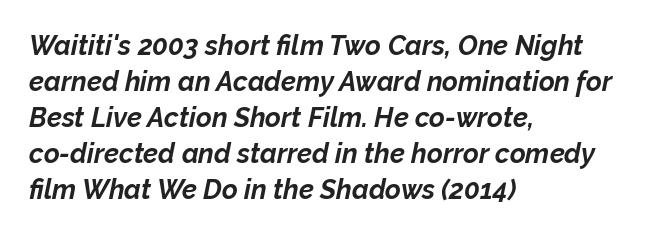
{"italic": "yes", "lean": "right", "slant_degrees": 12, "bold": "yes", "underline": "no", "align": "left", "line_spacing": "normal", "line_spacing_ratio": 1.33, "letter_spacing": "normal", "letter_spacing_em": 0.0, "glyph_px": 27}
